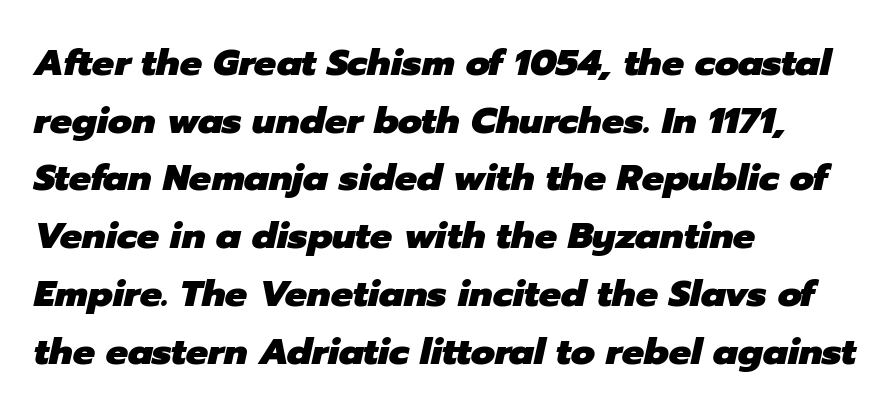
Casual observation: everything's shoved over to the left. Here the designer chose a conventional face with non-uniform glyph widths. These lines sit exactly where default settings would place them. Slanted lettering throughout. Glyph-to-glyph distance matches everyday printed text.
